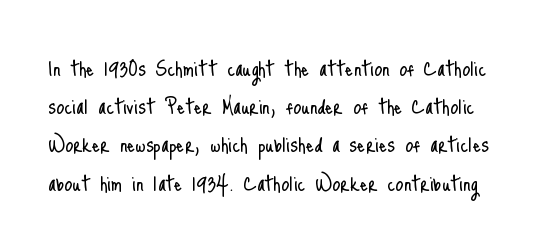
The image shows 26 px text type, upright; set normal line spacing (1.47x), normal letter spacing, not underlined.
